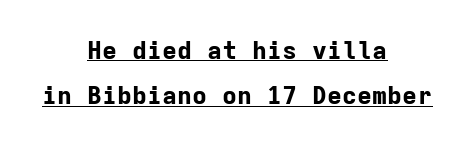
The image shows 25 px bold type, upright; set centered, line spacing 1.82x, normal letter spacing, underlined.
